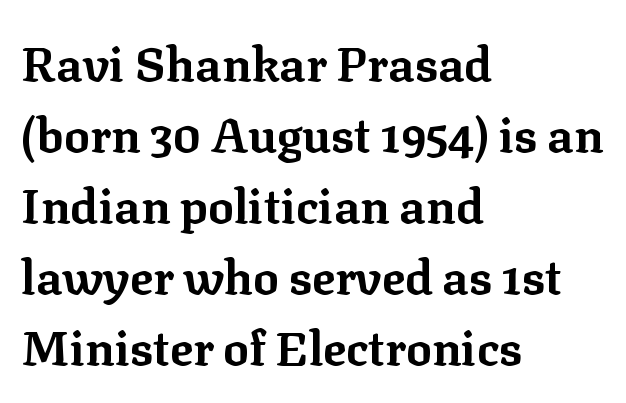
Whoever set this chose a conventional vertical rhythm. Does the lettering tilt? It doesn't — this is upright. In terms of weight, the rendering is a true, heavy bold. Plain, unruled lines of type. Is the block centered? No — it sits flush against the left margin. The characters display serif detailing at their extremities.
